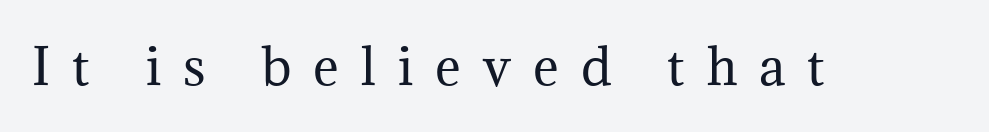
Q: Is the text bold? A: No.
Q: Is the text italic (slanted)? A: No, it is upright.
Q: Is the typeface a serif or a sans-serif typeface? A: Serif.
Q: Is the text underlined? A: No.
Q: Is the spacing between letters normal or unusually wide? A: Unusually wide.
Q: Width (condensed, normal, or wide)? A: Normal.
Q: Stroke contrast? A: Medium.
Q: x-height? A: Medium.
Q: Monospaced? A: No.
